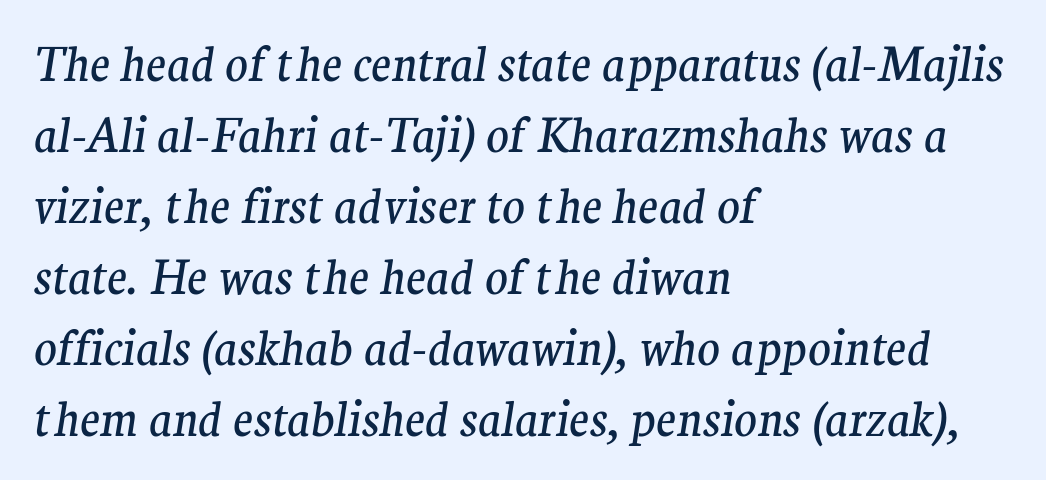
Q: Is the text bold? A: No.
Q: Is the text italic (slanted)? A: Yes, it leans right by about 9 degrees.
Q: Is the typeface a serif or a sans-serif typeface? A: Serif.
Q: Is the text underlined? A: No.
Q: How is the paragraph aligned? A: Left-aligned.
Q: Is the spacing between letters normal or unusually wide? A: Normal.
Q: Is the spacing between lines tight, normal or loose? A: Normal.
Q: Width (condensed, normal, or wide)? A: Normal.
Q: Stroke contrast? A: Medium.
Q: x-height? A: Medium.
Q: Monospaced? A: No.
